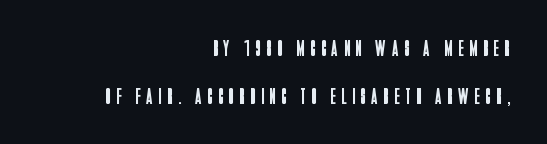
The letterforms stand isolated, each surrounded by extra space. The typesetter chose a ragged-left arrangement here. The font's upright variant was chosen for this text. Is this a heavy cut? Hardly; it is regular or lighter. Clear beneath every line of the passage.
